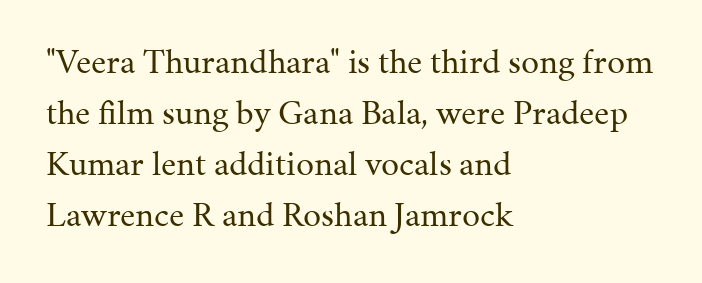
The type family on display is of the serif kind. There is no visible air inserted between adjacent glyphs. Note the varied advance widths — an 'i' is clearly narrower than an 'm'. Layout note: lines flush left. The foot of each line stays bare and open. Does the lettering tilt? It doesn't — this is upright.
